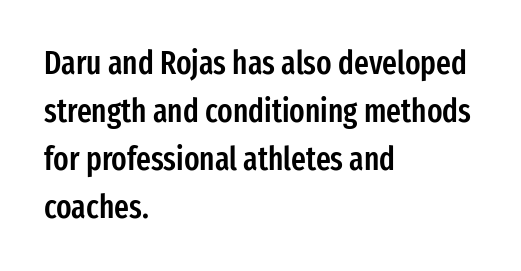
The image shows 32 px semibold, condensed sans-serif type, upright; set left-aligned, normal line spacing (1.5x), normal letter spacing, not underlined; low stroke contrast and a medium x-height.
